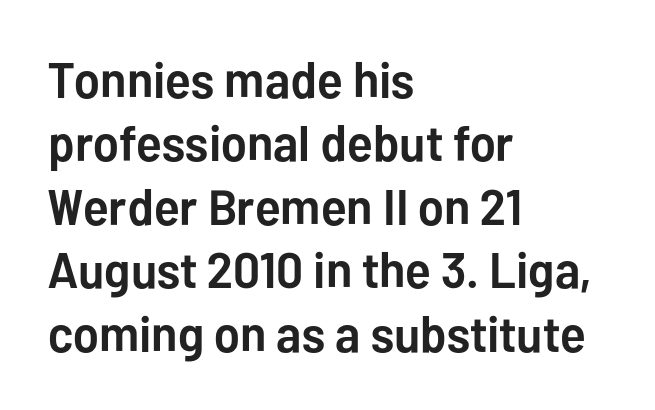
Q: Is the text bold? A: Yes.
Q: Is the text italic (slanted)? A: No, it is upright.
Q: Is the typeface a serif or a sans-serif typeface? A: Sans-serif.
Q: Is the text underlined? A: No.
Q: How is the paragraph aligned? A: Left-aligned.
Q: Is the spacing between letters normal or unusually wide? A: Normal.
Q: Is the spacing between lines tight, normal or loose? A: Normal.
Q: Width (condensed, normal, or wide)? A: Normal.
Q: Stroke contrast? A: Low.
Q: x-height? A: Medium.
Q: Monospaced? A: No.
